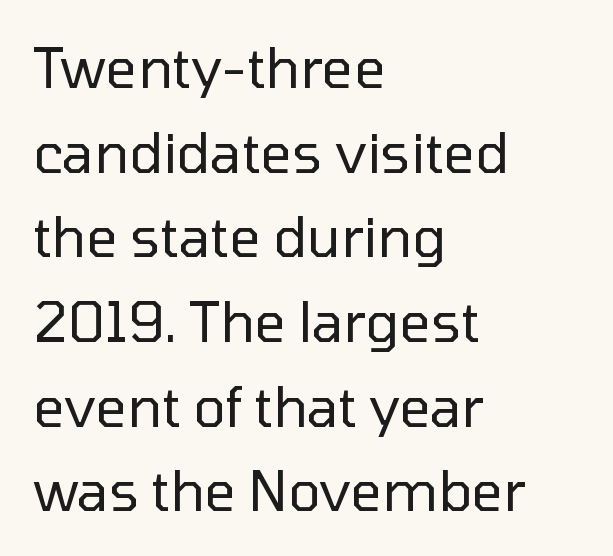
Q: Is the text bold? A: No.
Q: Is the text italic (slanted)? A: No, it is upright.
Q: Is the typeface a serif or a sans-serif typeface? A: Sans-serif.
Q: Is the text underlined? A: No.
Q: How is the paragraph aligned? A: Left-aligned.
Q: Is the spacing between letters normal or unusually wide? A: Normal.
Q: Is the spacing between lines tight, normal or loose? A: Normal.
Q: Width (condensed, normal, or wide)? A: Normal.
Q: Stroke contrast? A: Low.
Q: x-height? A: Medium.
Q: Monospaced? A: No.
